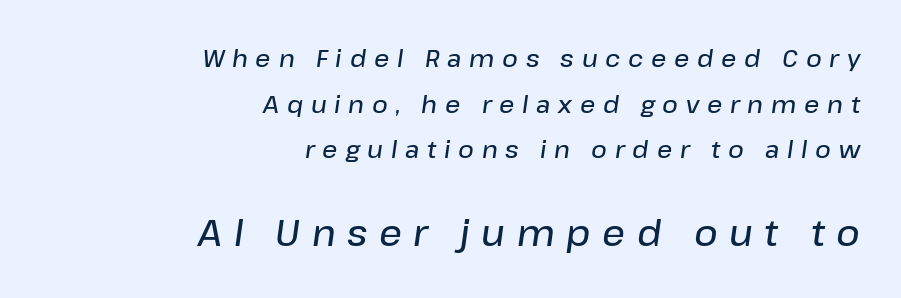
Compared with ordinary roman type, these characters are visibly tilted. What stands out about the letter spacing? Its width — letters are far apart. Is the block centered? No — it sits flush against the right margin. Beneath every word, the page is bare.
